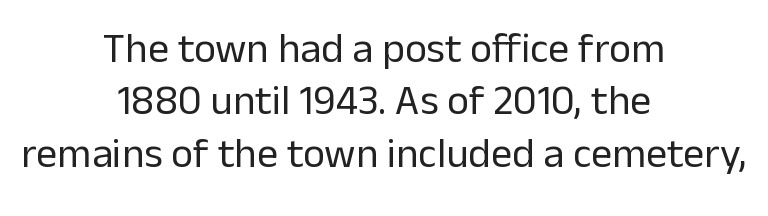
{"serif": "no", "italic": "no", "bold": "no", "weight": "regular", "width": "normal", "stroke_contrast": "low", "x_height": "medium", "monospaced": "no", "underline": "no", "align": "center", "line_spacing": "normal", "line_spacing_ratio": 1.25, "letter_spacing": "normal", "letter_spacing_em": 0.0, "glyph_px": 42}
